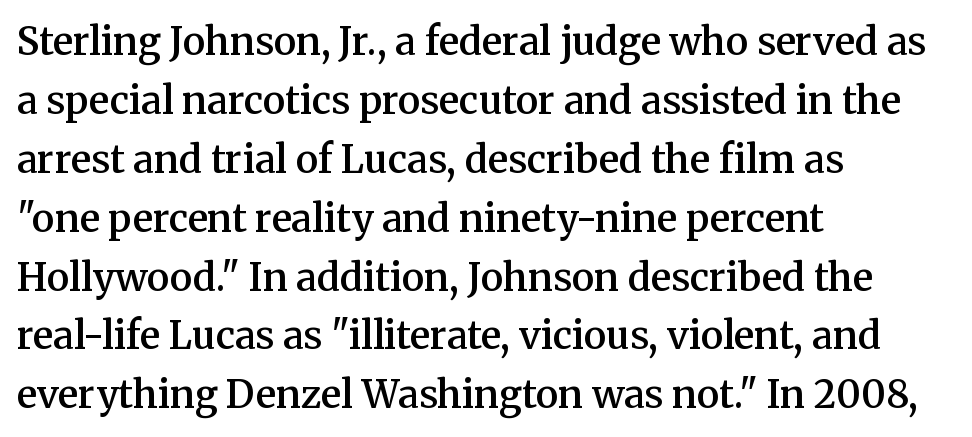
The image shows 38 px semibold serif type, upright; set left-aligned, normal line spacing (1.55x), normal letter spacing, not underlined; medium stroke contrast and a medium x-height.
